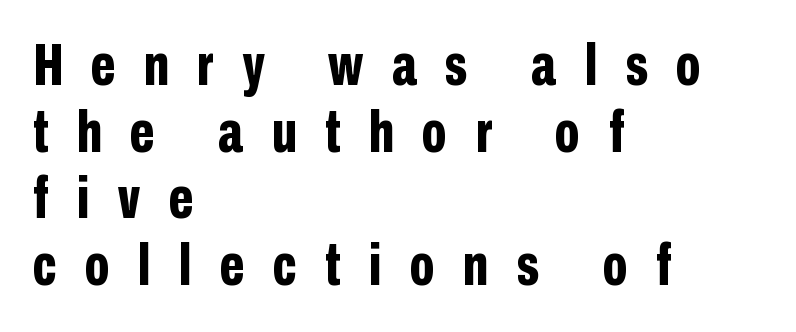
Alignment: flush left. The vertical gap from one line to the next is small. Every stem runs plumb, perpendicular to the baseline. What kind of face is this? One without serifs — a sans. The gaps between neighbouring characters are conspicuously large.
